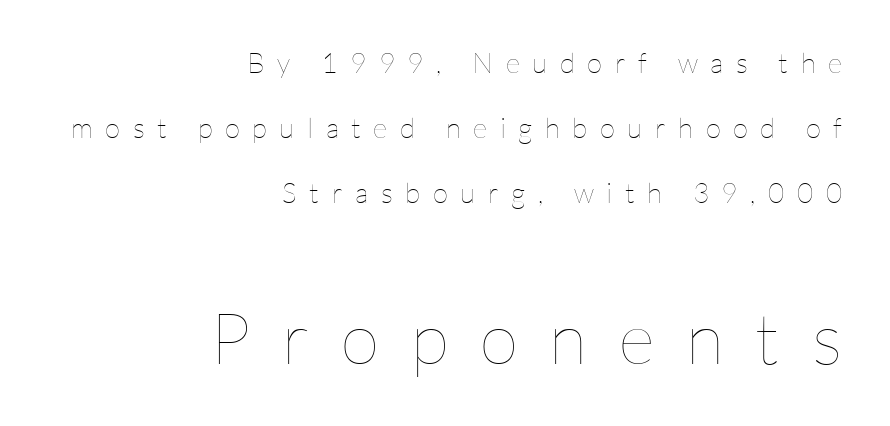
Every stem runs plumb, perpendicular to the baseline. Students, note that the glyphs here are deliberately spaced far apart. Is the lower block the larger one? Yes — the lower block carries the bigger type. The font sits on the lighter half of the weight spectrum, regular included.
